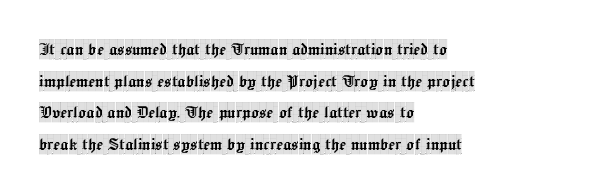
{"italic": "no", "underline": "no", "align": "left", "line_spacing": "normal", "line_spacing_ratio": 1.58, "letter_spacing": "normal", "letter_spacing_em": 0.0, "glyph_px": 20}
